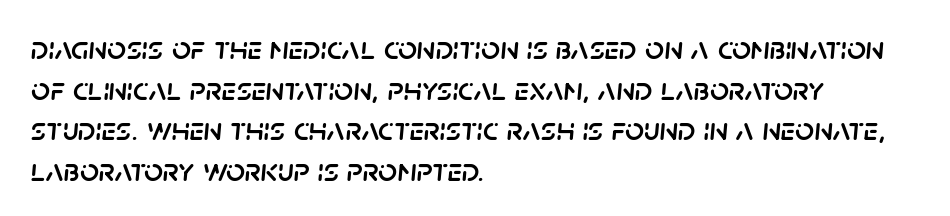
Q: Is the text italic (slanted)? A: Yes, it leans right by about 5 degrees.
Q: Is the text underlined? A: No.
Q: How is the paragraph aligned? A: Left-aligned.
Q: Is the spacing between letters normal or unusually wide? A: Normal.
Q: Width (condensed, normal, or wide)? A: Normal.
Q: Stroke contrast? A: Low.
Q: x-height? A: Large.
Q: Monospaced? A: No.
